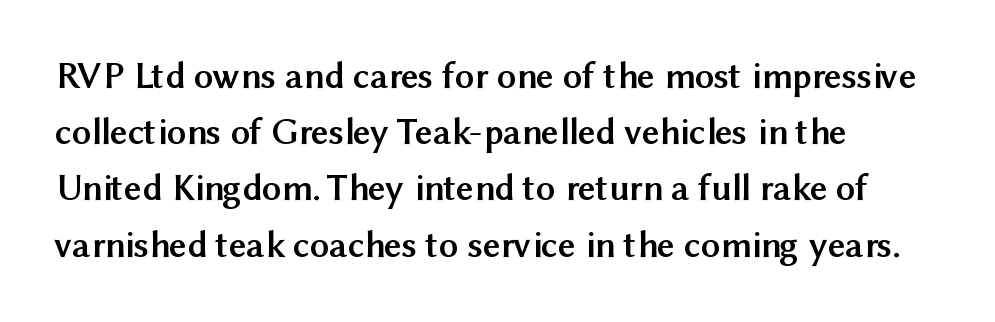
{"serif": "no", "italic": "no", "bold": "yes", "weight": "semibold", "width": "normal", "stroke_contrast": "medium", "x_height": "medium", "monospaced": "no", "underline": "no", "align": "left", "line_spacing": "normal", "line_spacing_ratio": 1.48, "letter_spacing": "normal", "letter_spacing_em": 0.0, "glyph_px": 38}
